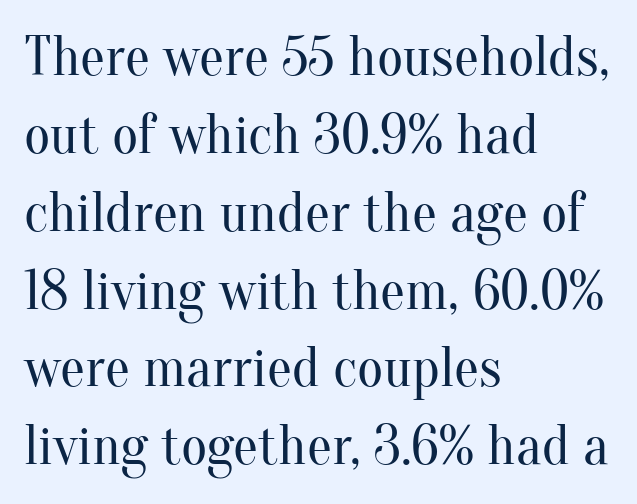
{"serif": "yes", "italic": "no", "bold": "no", "weight": "regular", "width": "normal", "stroke_contrast": "medium", "x_height": "small", "monospaced": "no", "underline": "no", "align": "left", "line_spacing": "normal", "line_spacing_ratio": 1.39, "letter_spacing": "normal", "letter_spacing_em": 0.0, "glyph_px": 56}
